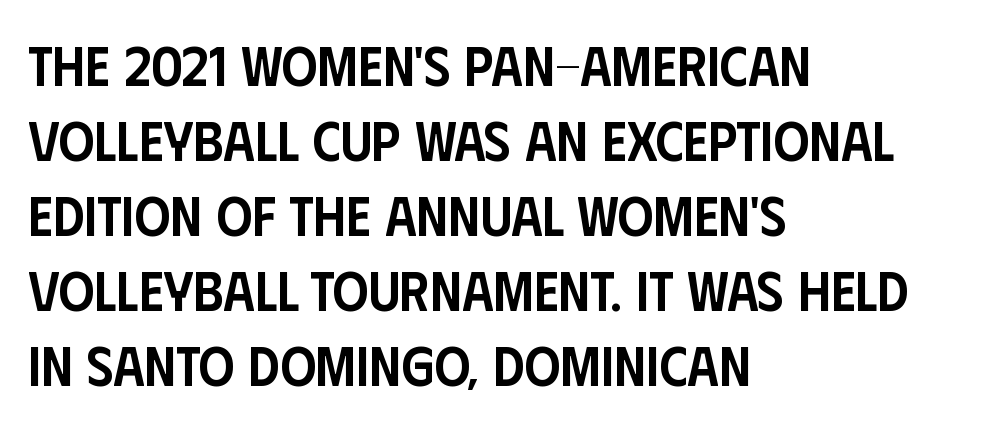
{"serif": "no", "italic": "no", "bold": "semi", "weight": "semibold", "width": "condensed", "stroke_contrast": "low", "x_height": "large", "monospaced": "no", "underline": "no", "align": "left", "line_spacing": "normal", "line_spacing_ratio": 1.34, "letter_spacing": "normal", "letter_spacing_em": 0.0, "glyph_px": 56}
